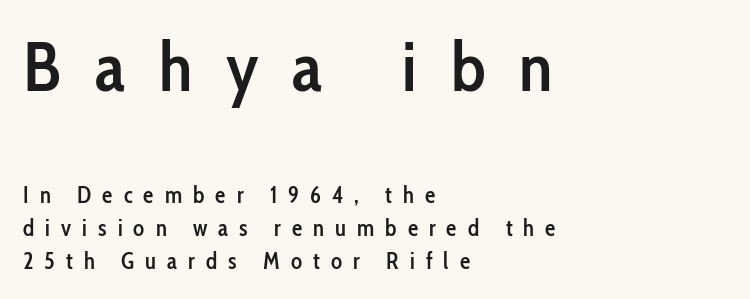
Q: Is the text bold? A: Semi-bold.
Q: Is the text italic (slanted)? A: No, it is upright.
Q: Is the typeface a serif or a sans-serif typeface? A: Sans-serif.
Q: Is the text underlined? A: No.
Q: How is the paragraph aligned? A: Left-aligned.
Q: Is the spacing between letters normal or unusually wide? A: Unusually wide.
Q: Is the spacing between lines tight, normal or loose? A: Normal.
Q: Which block of text is set in a larger size, the first (top) or the second (bottom)? A: The first (top) one.
Q: Width (condensed, normal, or wide)? A: Condensed.
Q: Stroke contrast? A: Low.
Q: x-height? A: Medium.
Q: Monospaced? A: No.
